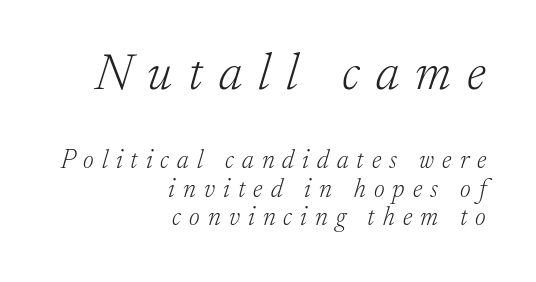
Here the first block reads like a headline and the second like body copy. Interline gaps are noticeably narrow in this sample. A bare baseline throughout the passage. Proportional: the letters do not fall into vertical columns.
